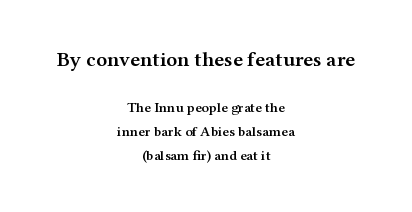
Characters remain perfectly vertical along every line. The gaps between neighbouring characters are ordinary and unremarkable. The rendering uses a moderate line-height, typical for paragraphs. Line starts and ends both wander, symmetrically. A bare baseline throughout the passage. Typesetter's note: demi weight, one step under bold.
